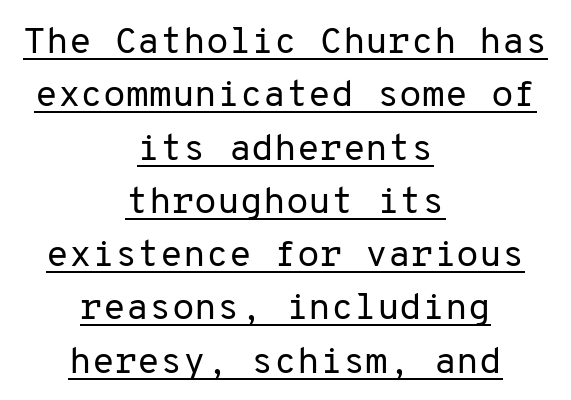
{"serif": "no", "italic": "no", "bold": "no", "weight": "regular", "width": "normal", "stroke_contrast": "low", "x_height": "medium", "monospaced": "yes", "underline": "yes", "align": "center", "line_spacing": "normal", "line_spacing_ratio": 1.44, "letter_spacing": "normal", "letter_spacing_em": 0.0, "glyph_px": 37}
